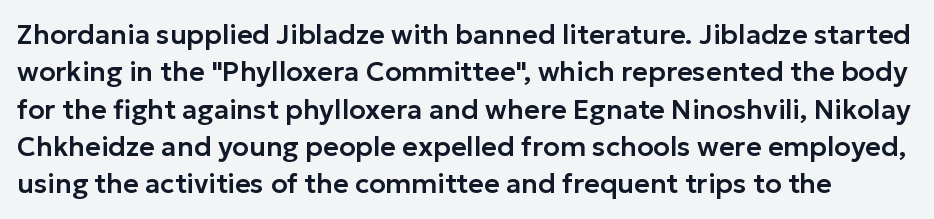
The image shows 27 px text type, upright; set normal line spacing (1.38x), normal letter spacing, not underlined.
